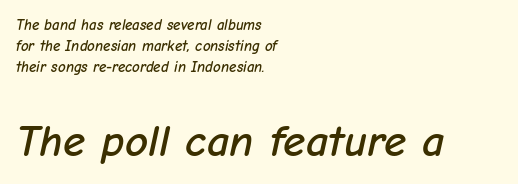
{"italic": "yes", "lean": "right", "slant_degrees": 12, "width": "normal", "stroke_contrast": "low", "x_height": "medium", "monospaced": "no", "underline": "no", "align": "left", "line_spacing": "normal", "line_spacing_ratio": 1.4, "letter_spacing": "normal", "letter_spacing_em": 0.0, "larger_block": "second", "size_ratio": 3.0, "glyph_px": 45}
